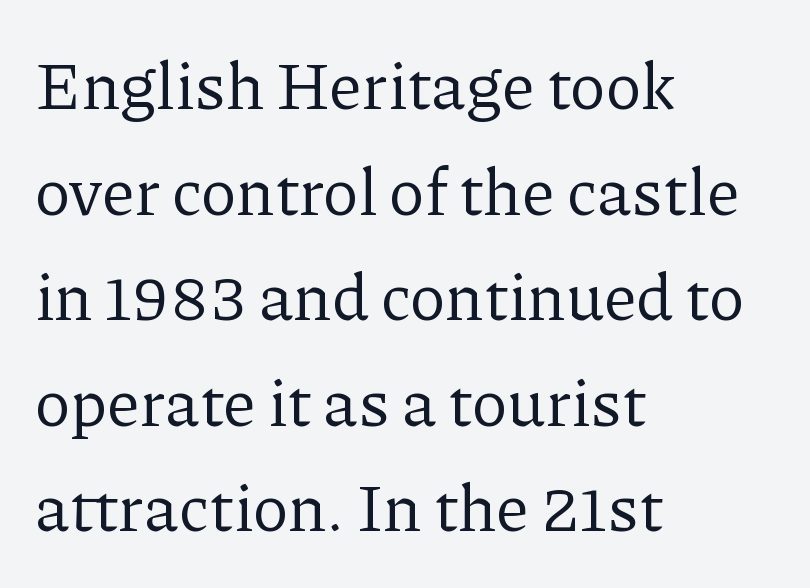
The image shows 66 px regular-weight serif type, upright; set left-aligned, normal line spacing (1.6x), normal letter spacing, not underlined; low stroke contrast and a medium x-height.
